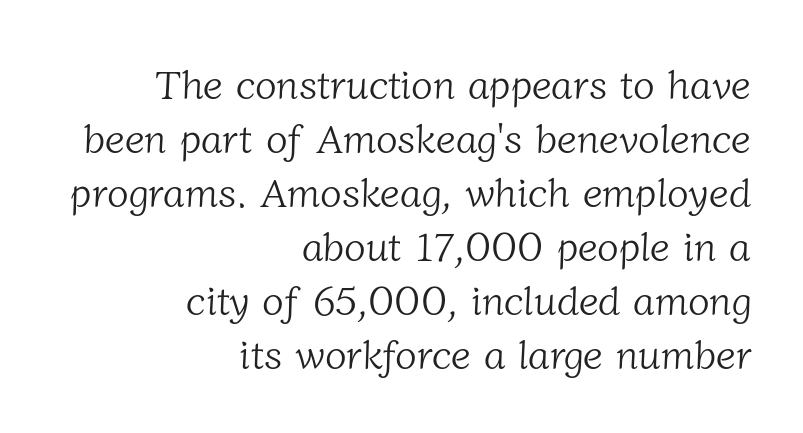
The image shows 40 px light serif type; set right-aligned, normal line spacing (1.35x), normal letter spacing, not underlined; low stroke contrast and a medium x-height.
